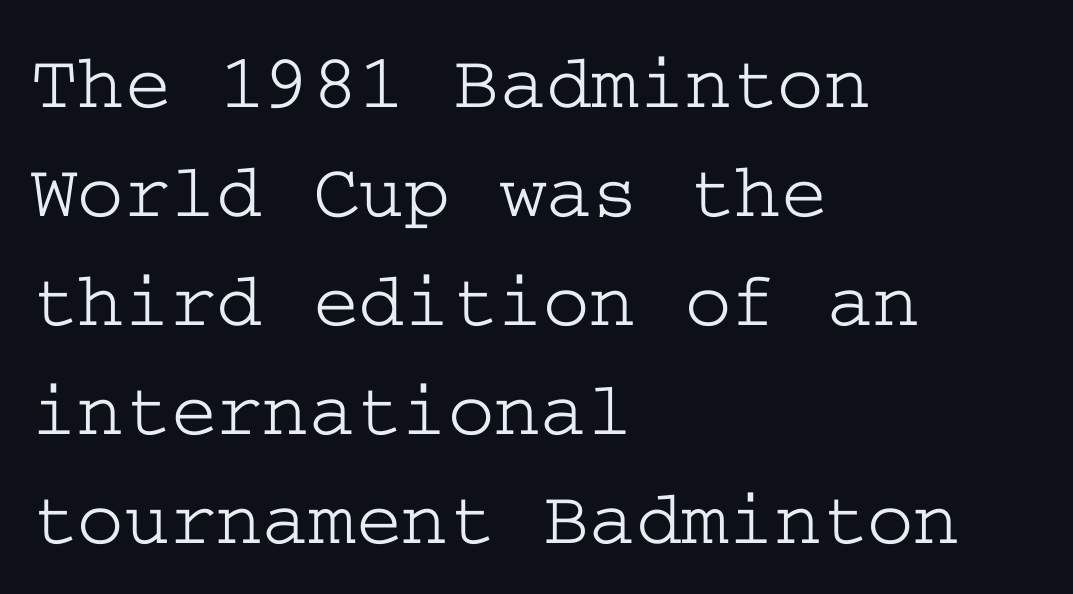
The image shows 79 px wide serif type, upright; set left-aligned, normal line spacing (1.38x), normal letter spacing, not underlined; low stroke contrast and a medium x-height.
